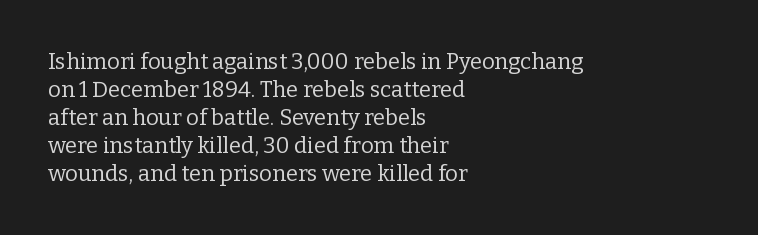
The image shows 22 px text type, upright; set left-aligned, normal line spacing (1.27x), normal letter spacing, not underlined.
